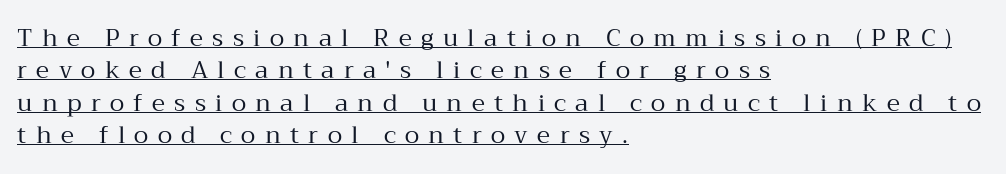
Is the stroke heavy? The answer is a plain regular-or-lighter. All the whitespace from short lines collects on the right. Beneath each row of characters lies a ruled line. Compared with typical paragraphs, the rows here are spaced about the same. The letters are spread apart with noticeably loose tracking. Posture: vertical.
